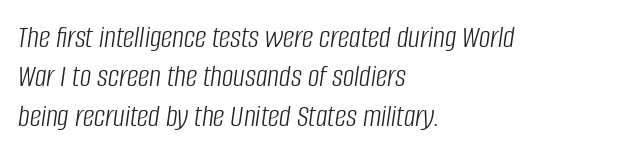
The image shows 32 px light, condensed type, italic (leaning right); set left-aligned, line spacing 1.23x, normal letter spacing, not underlined; low stroke contrast and a large x-height.
